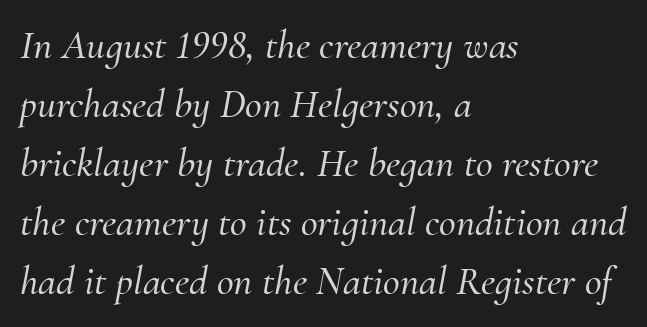
Q: Is the text italic (slanted)? A: Yes, it leans right by about 10 degrees.
Q: Is the typeface a serif or a sans-serif typeface? A: Serif.
Q: Is the text underlined? A: No.
Q: How is the paragraph aligned? A: Left-aligned.
Q: Is the spacing between letters normal or unusually wide? A: Normal.
Q: Is the spacing between lines tight, normal or loose? A: Normal.
Q: Width (condensed, normal, or wide)? A: Normal.
Q: Stroke contrast? A: Medium.
Q: x-height? A: Small.
Q: Monospaced? A: No.
